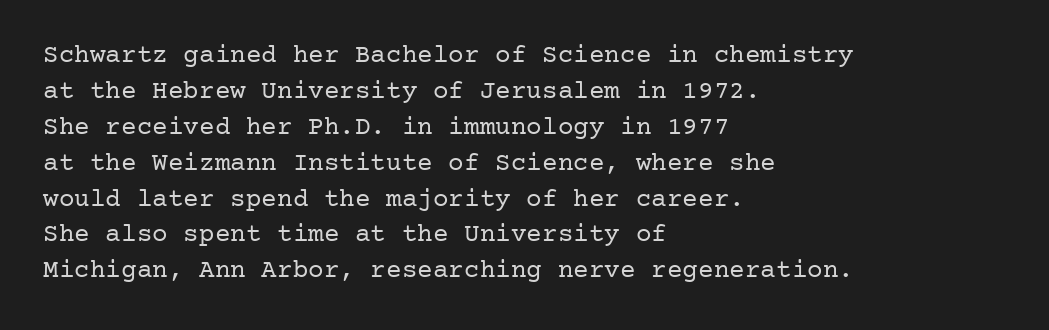
{"italic": "no", "bold": "no", "underline": "no", "align": "left", "line_spacing": "normal", "line_spacing_ratio": 1.38, "letter_spacing": "normal", "letter_spacing_em": 0.0, "glyph_px": 26}
